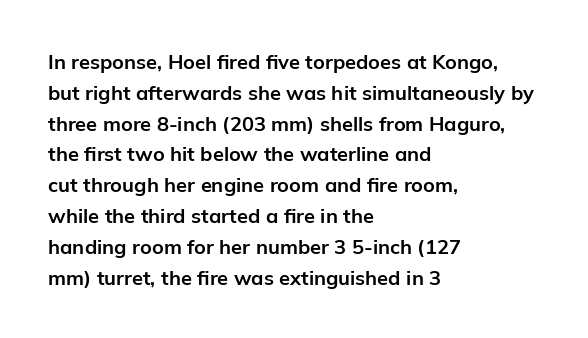
The image shows 20 px bold type, upright; set left-aligned, normal line spacing (1.54x), normal letter spacing, not underlined.
